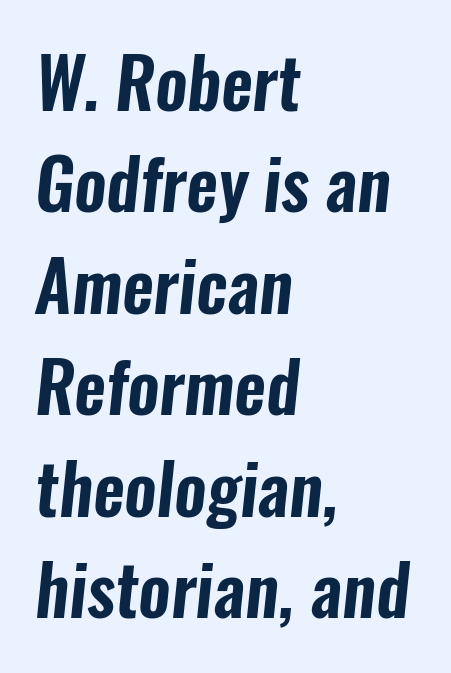
Q: Is the typeface a serif or a sans-serif typeface? A: Sans-serif.
Q: Is the text underlined? A: No.
Q: How is the paragraph aligned? A: Left-aligned.
Q: Is the spacing between letters normal or unusually wide? A: Normal.
Q: Is the spacing between lines tight, normal or loose? A: Normal.
Q: Width (condensed, normal, or wide)? A: Condensed.
Q: Stroke contrast? A: Low.
Q: x-height? A: Medium.
Q: Monospaced? A: No.
